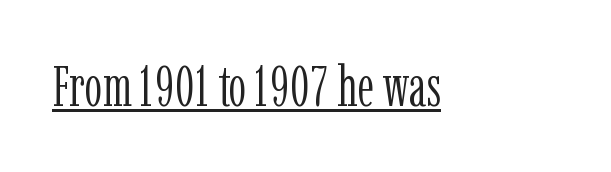
The image shows 56 px light, condensed serif type, upright; set normal letter spacing, underlined; low stroke contrast and a medium x-height.
